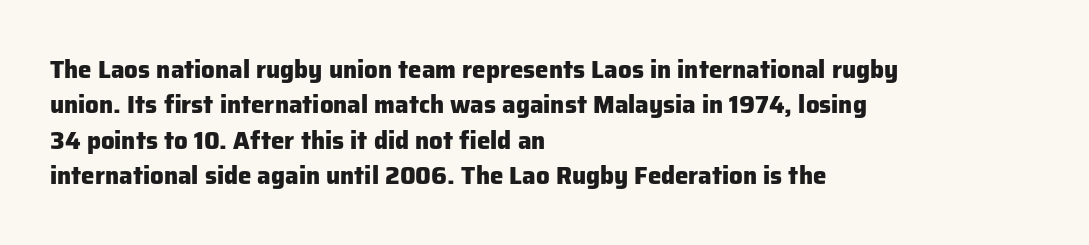
Q: Is the text bold? A: Yes.
Q: Is the text italic (slanted)? A: No, it is upright.
Q: Is the text underlined? A: No.
Q: How is the paragraph aligned? A: Left-aligned.
Q: Is the spacing between letters normal or unusually wide? A: Normal.
Q: Is the spacing between lines tight, normal or loose? A: Normal.
